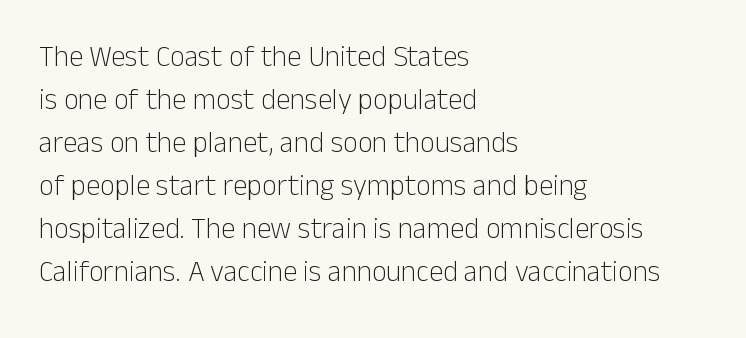
The image shows 29 px light sans-serif type, upright; set left-aligned, normal line spacing (1.48x), normal letter spacing, not underlined; low stroke contrast and a medium x-height.
